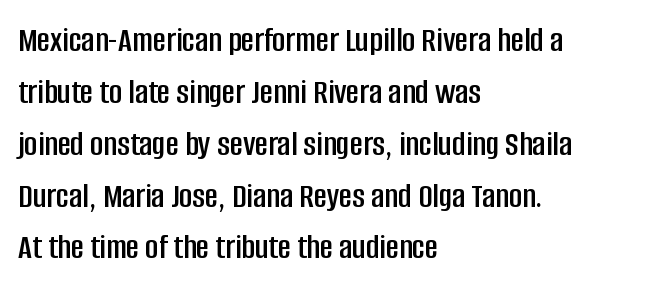
{"serif": "no", "italic": "no", "width": "condensed", "stroke_contrast": "low", "x_height": "large", "monospaced": "no", "underline": "no", "align": "left", "line_spacing": "normal", "line_spacing_ratio": 1.44, "letter_spacing": "normal", "letter_spacing_em": 0.0, "glyph_px": 36}
